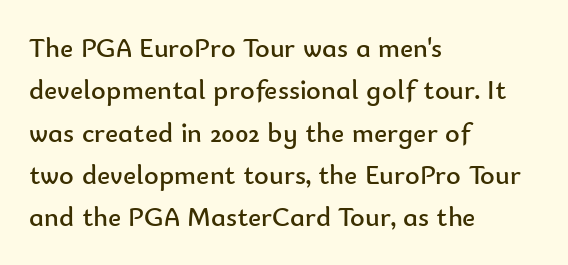
The image shows 28 px regular-weight sans-serif type, upright; set left-aligned, normal line spacing (1.51x), normal letter spacing, not underlined; low stroke contrast and a small x-height.
